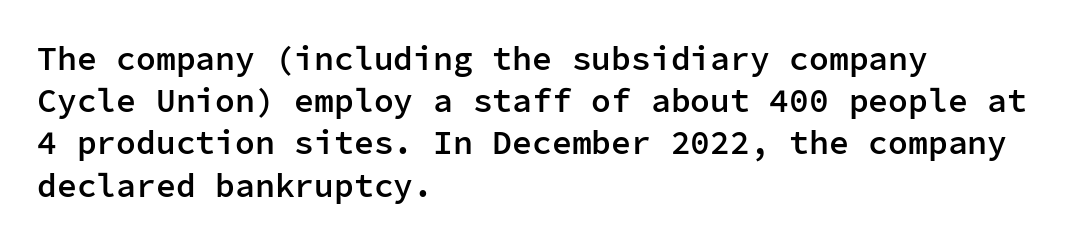
The image shows 33 px semibold sans-serif type, upright, monospaced; set left-aligned, normal line spacing (1.28x), normal letter spacing, not underlined; low stroke contrast and a medium x-height.
